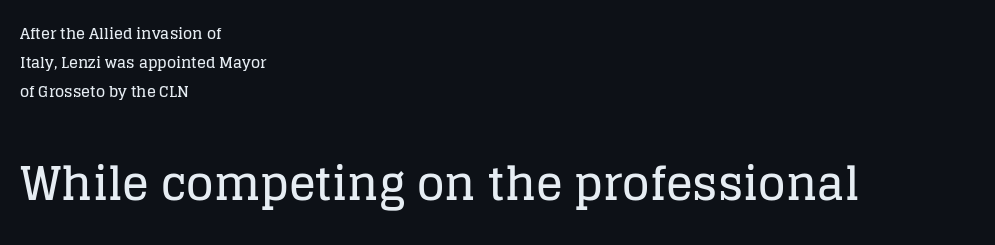
The image shows 45 px serif type, upright; set left-aligned, loose line spacing (1.92x), normal letter spacing, not underlined; the second (bottom) block is 3.0x larger; low stroke contrast and a large x-height.
